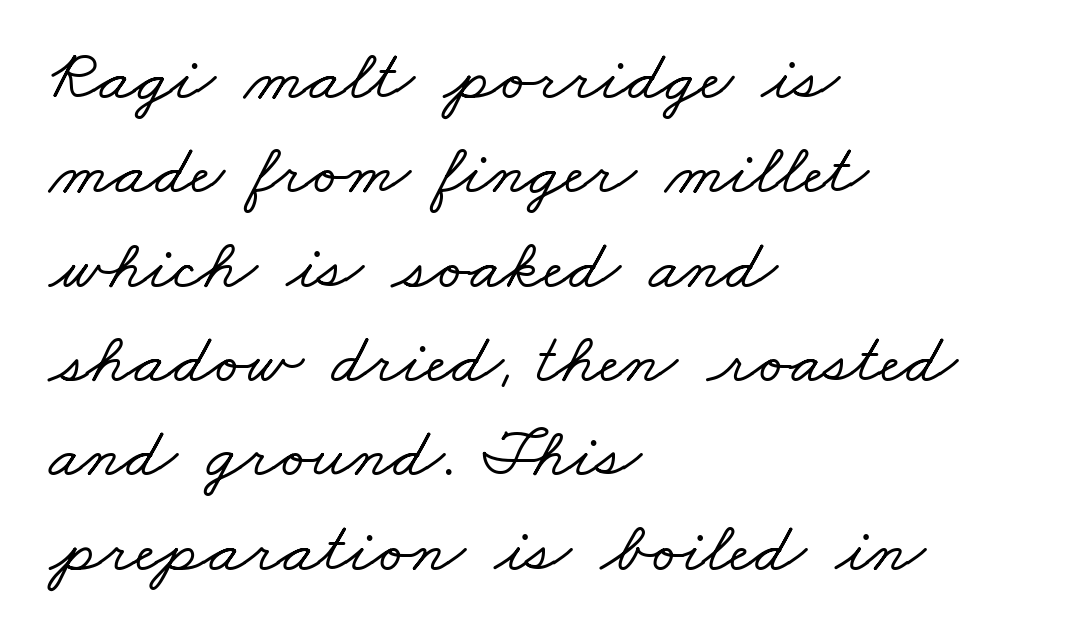
{"serif": "yes", "width": "wide", "stroke_contrast": "low", "x_height": "small", "monospaced": "no", "underline": "no", "align": "left", "line_spacing": "normal", "line_spacing_ratio": 1.31, "letter_spacing": "normal", "letter_spacing_em": 0.0, "glyph_px": 72}
